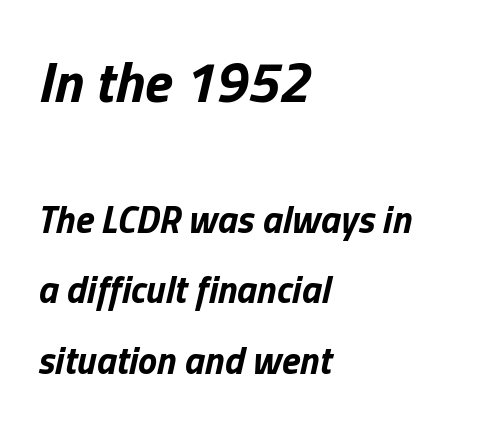
Style check: oblique. The zone under the glyphs is completely vacant. Each word holds together tightly as a unit, with standard inter-letter gaps. These lines are rendered in a variable-pitch font.
